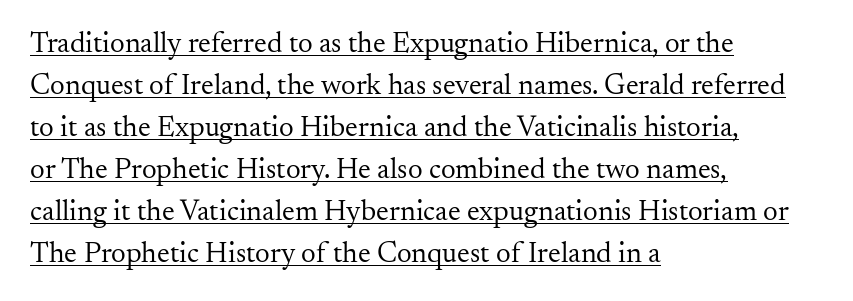
Is there an underline? Yes — a line sits under the letters. What kind of face is this? One with serifs. These lines keep a tight, regular rhythm from letter to letter. The rendering uses a moderate line-height, typical for paragraphs.
